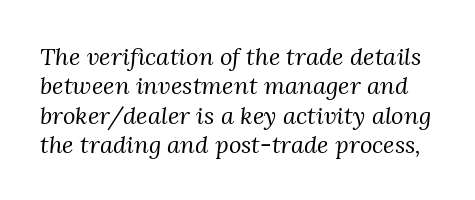
Underlining? Definitely not there. On a weight scale, this lands at 450 or below. The line texture is even and compact thanks to regular tracking. Compared with ordinary roman type, these characters are visibly tilted.
